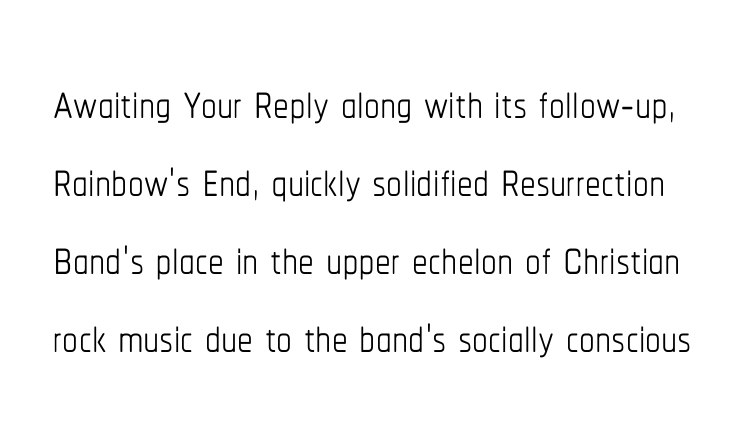
{"italic": "no", "bold": "no", "weight": "thin", "width": "condensed", "stroke_contrast": "low", "x_height": "medium", "monospaced": "no", "underline": "no", "line_spacing_ratio": 1.24, "letter_spacing": "normal", "letter_spacing_em": 0.0, "glyph_px": 63}
